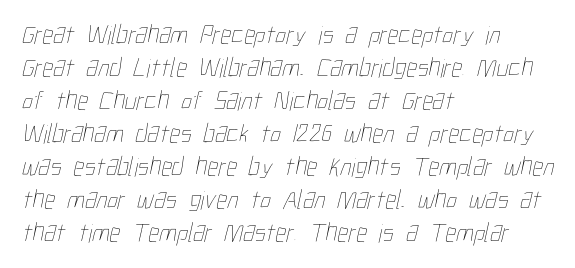
{"bold": "no", "underline": "no", "align": "left", "line_spacing_ratio": 1.22, "letter_spacing": "normal", "letter_spacing_em": 0.0, "glyph_px": 27}
